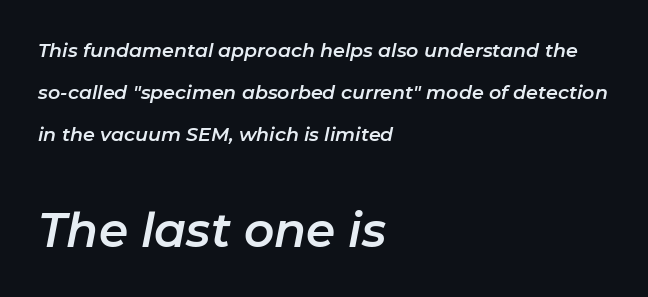
Q: Is the text italic (slanted)? A: Yes, it leans right by about 11 degrees.
Q: Is the text underlined? A: No.
Q: How is the paragraph aligned? A: Left-aligned.
Q: Is the spacing between letters normal or unusually wide? A: Normal.
Q: Is the spacing between lines tight, normal or loose? A: Loose.
Q: Which block of text is set in a larger size, the first (top) or the second (bottom)? A: The second (bottom) one.
Q: Width (condensed, normal, or wide)? A: Normal.
Q: Stroke contrast? A: Low.
Q: x-height? A: Medium.
Q: Monospaced? A: No.
